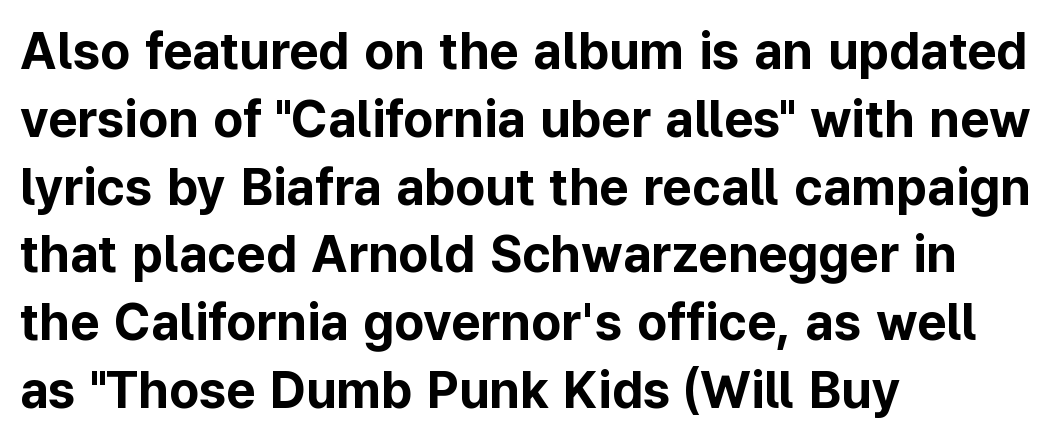
The image shows 51 px bold sans-serif type, upright; set left-aligned, normal line spacing (1.33x), normal letter spacing, not underlined; low stroke contrast and a medium x-height.
